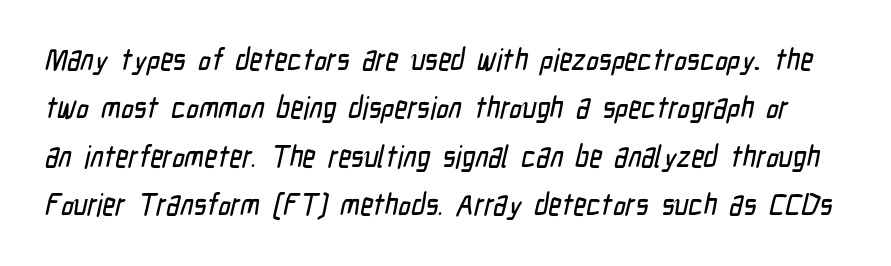
The face used here is proportionally spaced, like ordinary book or web type. A typesetter would call this zero additional tracking. Notice how descenders clear the ascenders below comfortably — that's standard leading. A sans-serif font was chosen for this passage.
